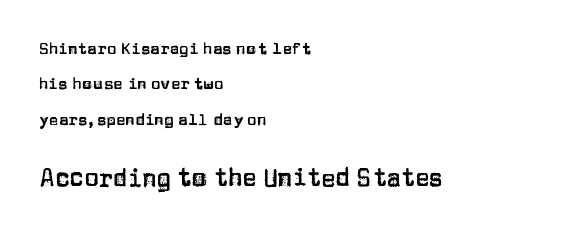
Q: Is the text italic (slanted)? A: No, it is upright.
Q: Is the text underlined? A: No.
Q: How is the paragraph aligned? A: Left-aligned.
Q: Is the spacing between letters normal or unusually wide? A: Normal.
Q: Is the spacing between lines tight, normal or loose? A: Loose.
Q: Which block of text is set in a larger size, the first (top) or the second (bottom)? A: The second (bottom) one.
